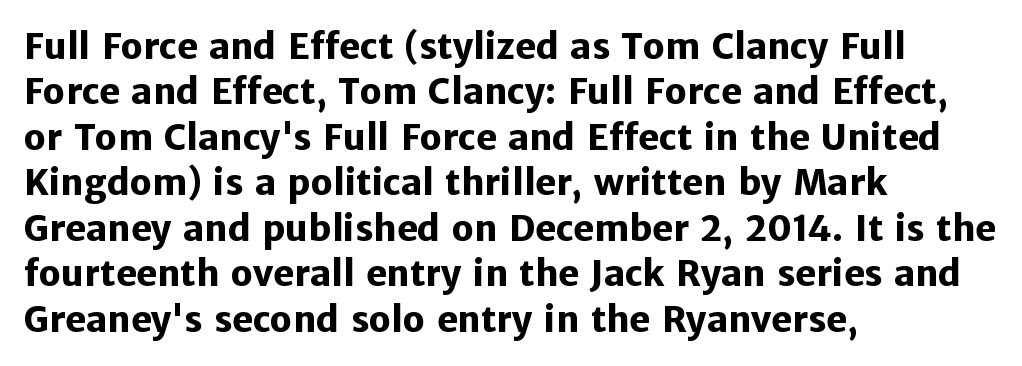
Underline: absent. Where is the straight margin? On the left. Notice how descenders clear the ascenders below comfortably — that's standard leading. The type is set solid horizontally, with unmodified tracking. Do the characters align in a grid? No, the font is proportional. These lines were composed using upright roman letters.
